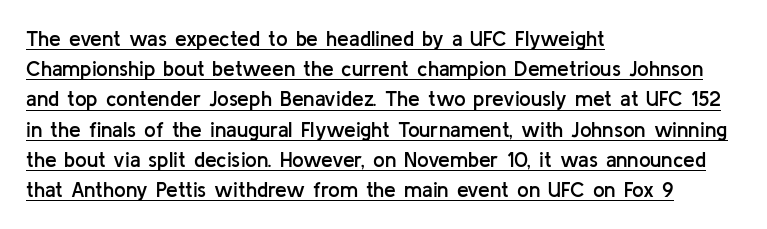
The designer left line spacing at the default. This is moderately heavy type, rendered in semibold. Quick note: not italic, upright. A baseline rule has been typeset under these characters. Caption: standard tracking, unaltered. Each line starts at the same left margin while the right side varies.
